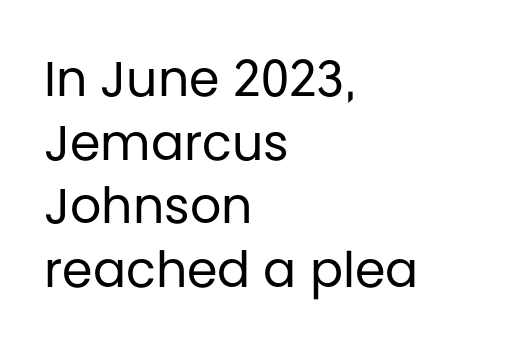
{"serif": "no", "italic": "no", "bold": "no", "weight": "regular", "width": "normal", "stroke_contrast": "low", "x_height": "large", "monospaced": "no", "underline": "no", "align": "left", "line_spacing": "normal", "line_spacing_ratio": 1.3, "letter_spacing": "normal", "letter_spacing_em": 0.0, "glyph_px": 49}
